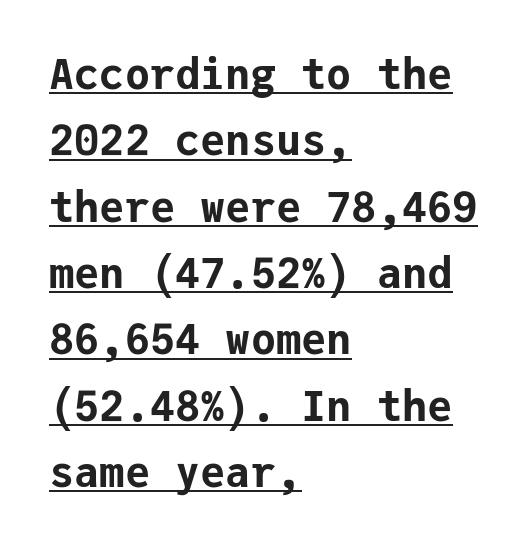
{"serif": "no", "italic": "no", "bold": "yes", "weight": "bold", "width": "normal", "stroke_contrast": "low", "x_height": "medium", "monospaced": "yes", "underline": "yes", "align": "left", "line_spacing": "normal", "line_spacing_ratio": 1.58, "letter_spacing": "normal", "letter_spacing_em": 0.0, "glyph_px": 42}
